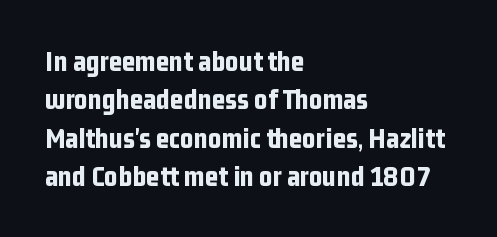
The image shows 29 px bold, condensed sans-serif type, upright; set left-aligned, normal line spacing (1.32x), normal letter spacing, not underlined; low stroke contrast and a medium x-height.
